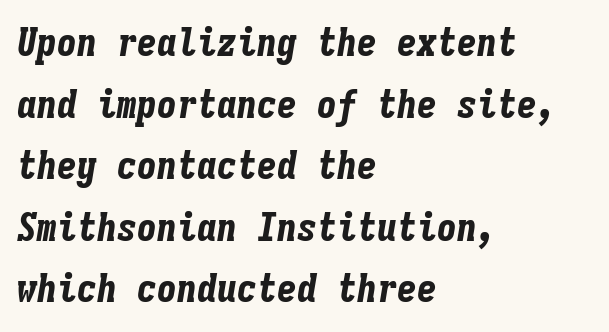
The image shows 40 px bold, condensed type, italic (leaning right), monospaced; set left-aligned, normal line spacing (1.54x), normal letter spacing, not underlined; low stroke contrast and a medium x-height.
